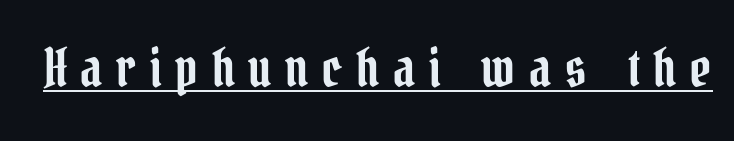
I'd call this a serif setting — the letters wear small feet. Underlined type. This sample uses an upright cut, with every glyph sitting square on the baseline. The face used here is rendered with a markedly widened letterfit.
